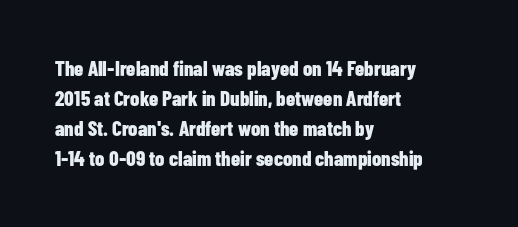
The font's upright variant was chosen for this text. These lines keep a tight, regular rhythm from letter to letter. Notice how thick the strokes are: this is what a full bold looks like. These lines sit exactly where default settings would place them.
